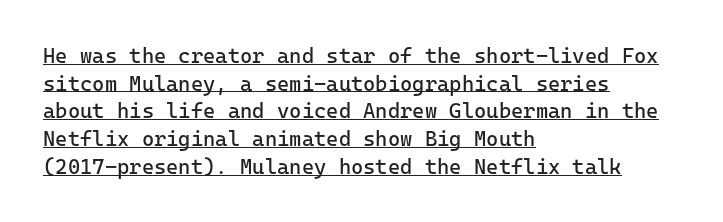
The image shows 21 px text type, upright; set left-aligned, normal line spacing (1.32x), normal letter spacing, underlined.
